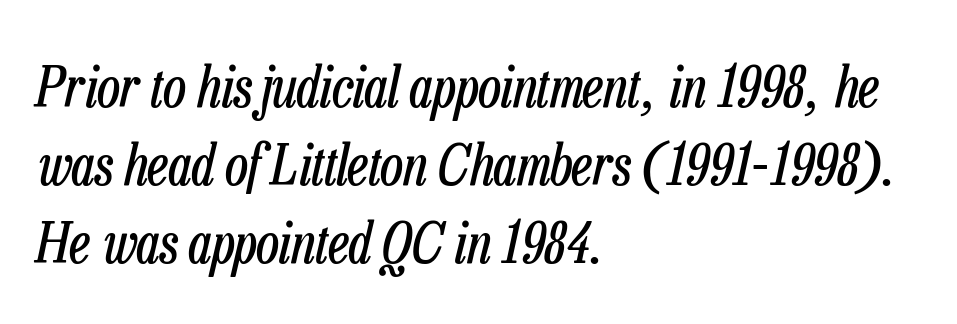
{"italic": "yes", "lean": "right", "slant_degrees": 13, "bold": "no", "weight": "regular", "width": "condensed", "stroke_contrast": "low", "x_height": "medium", "monospaced": "no", "underline": "no", "align": "left", "line_spacing": "normal", "line_spacing_ratio": 1.39, "letter_spacing": "normal", "letter_spacing_em": 0.0, "glyph_px": 56}
